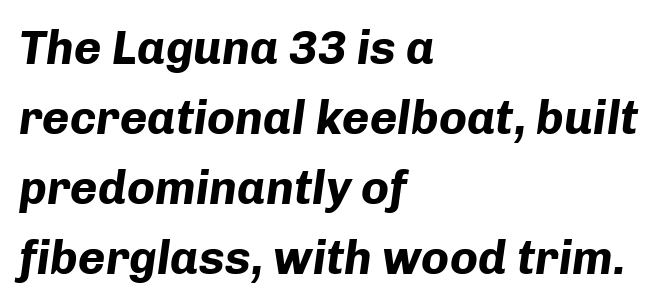
{"italic": "yes", "lean": "right", "slant_degrees": 8, "bold": "yes", "weight": "bold", "width": "normal", "stroke_contrast": "low", "x_height": "medium", "monospaced": "no", "underline": "no", "align": "left", "line_spacing": "normal", "line_spacing_ratio": 1.49, "letter_spacing": "normal", "letter_spacing_em": 0.0, "glyph_px": 47}
